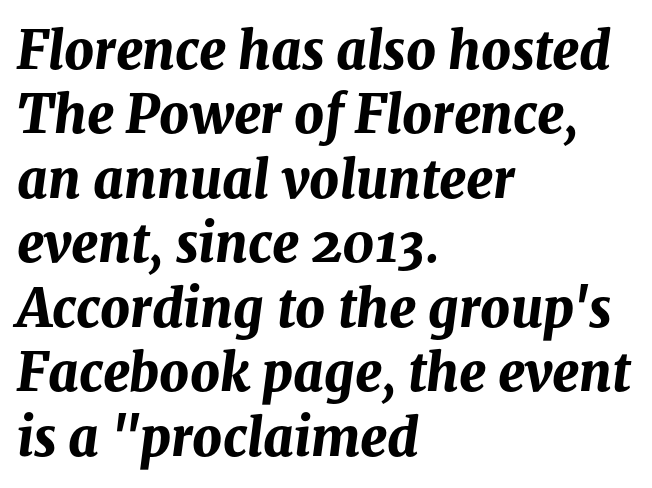
{"italic": "yes", "lean": "right", "slant_degrees": 8, "bold": "yes", "weight": "bold", "width": "normal", "stroke_contrast": "medium", "x_height": "medium", "monospaced": "no", "underline": "no", "align": "left", "line_spacing_ratio": 1.24, "letter_spacing": "normal", "letter_spacing_em": 0.0, "glyph_px": 52}
